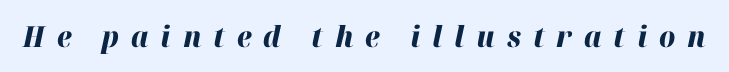
Q: Is the text bold? A: Yes.
Q: Is the text italic (slanted)? A: Yes, it leans right by about 12 degrees.
Q: Is the text underlined? A: No.
Q: Is the spacing between letters normal or unusually wide? A: Unusually wide.
Q: Width (condensed, normal, or wide)? A: Normal.
Q: Stroke contrast? A: High.
Q: x-height? A: Medium.
Q: Monospaced? A: No.
